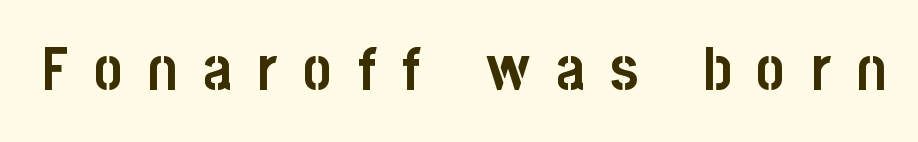
The image shows 61 px semibold, condensed sans-serif type, upright; set unusually wide letter spacing (+0.42 em), not underlined; low stroke contrast and a large x-height.
